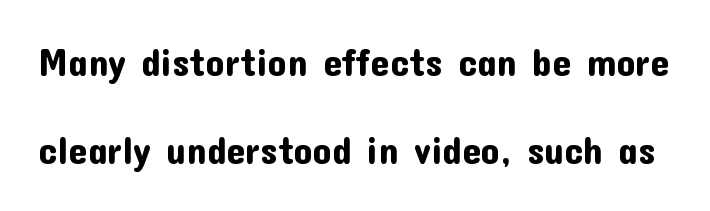
Designer's note — italics off, roman on. Observe the ordinary spacing: letters are neighbours, not strangers. The face used here is proportionally spaced, like ordinary book or web type. Unmarked baselines from the first word to the last. Observe the absence of serifs on each vertical stroke in this sample. If you measured baseline to baseline, you'd find a long distance.
